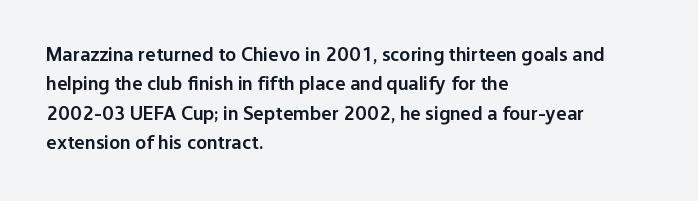
{"italic": "no", "bold": "semi", "underline": "no", "align": "left", "line_spacing": "normal", "line_spacing_ratio": 1.47, "letter_spacing": "normal", "letter_spacing_em": 0.0, "glyph_px": 20}
